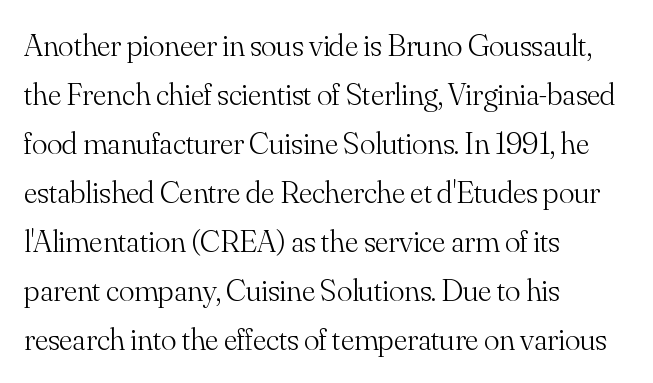
The image shows 32 px light serif type, upright; set left-aligned, normal line spacing (1.53x), normal letter spacing, not underlined; medium stroke contrast and a small x-height.
